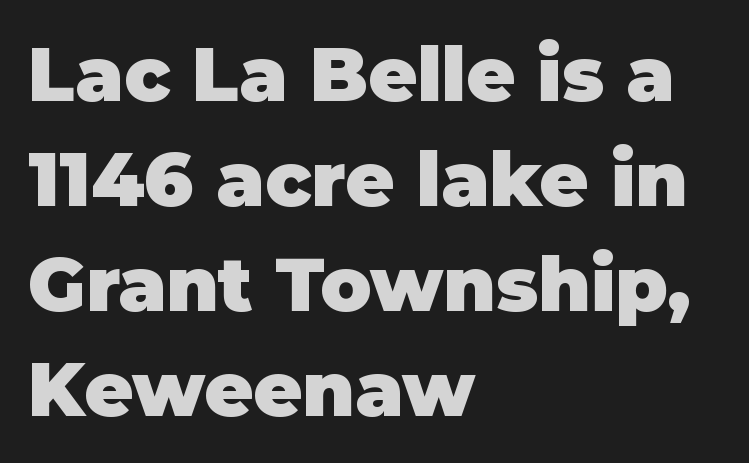
The letters advance in unequal steps, a hallmark of proportional type. Notice how the stems are strictly vertical — no italics here. As a designer I'd log this as weight 700, bold. Each new line begins a customary step beneath the previous one.
